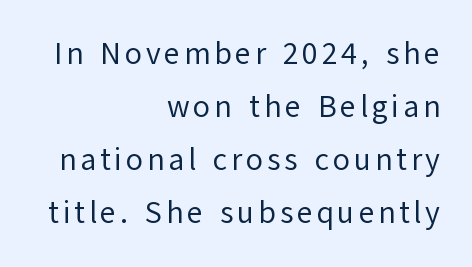
Q: Is the text bold? A: No.
Q: Is the text italic (slanted)? A: No, it is upright.
Q: Is the typeface a serif or a sans-serif typeface? A: Sans-serif.
Q: Is the text underlined? A: No.
Q: How is the paragraph aligned? A: Right-aligned.
Q: Width (condensed, normal, or wide)? A: Normal.
Q: Stroke contrast? A: Low.
Q: x-height? A: Medium.
Q: Monospaced? A: No.
